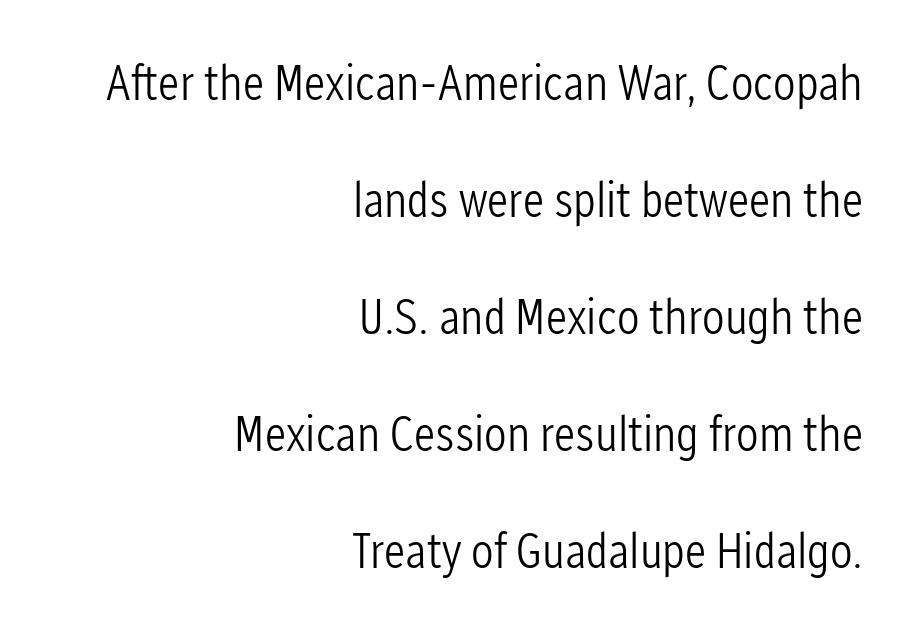
Q: Is the text bold? A: No.
Q: Is the text italic (slanted)? A: No, it is upright.
Q: Is the typeface a serif or a sans-serif typeface? A: Sans-serif.
Q: Is the text underlined? A: No.
Q: How is the paragraph aligned? A: Right-aligned.
Q: Is the spacing between letters normal or unusually wide? A: Normal.
Q: Is the spacing between lines tight, normal or loose? A: Loose.
Q: Width (condensed, normal, or wide)? A: Condensed.
Q: Stroke contrast? A: Low.
Q: x-height? A: Medium.
Q: Monospaced? A: No.
